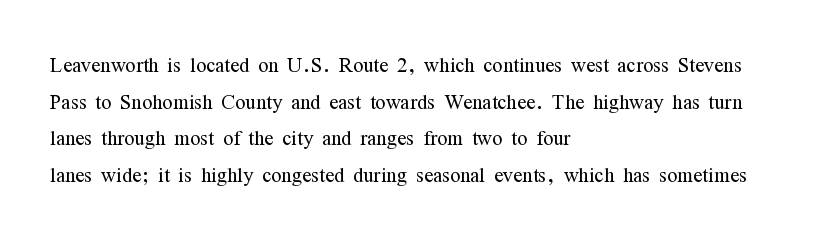
The image shows 27 px text type, upright; set left-aligned, normal line spacing (1.36x), normal letter spacing, not underlined.
